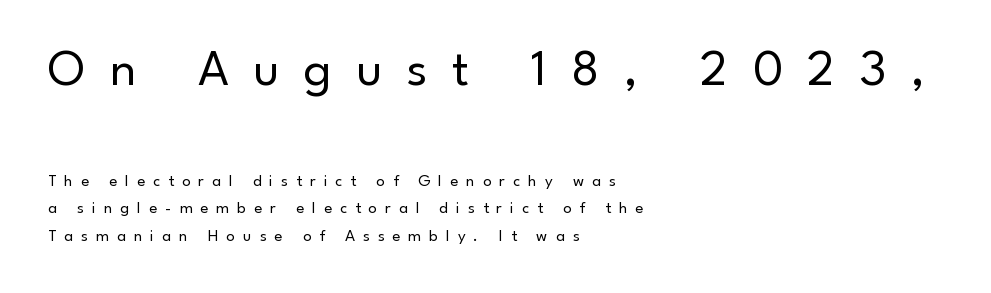
{"serif": "no", "italic": "no", "bold": "no", "weight": "regular", "width": "normal", "stroke_contrast": "low", "x_height": "small", "monospaced": "no", "underline": "no", "align": "left", "line_spacing": "normal", "line_spacing_ratio": 1.62, "letter_spacing": "wide", "letter_spacing_em": 0.47, "larger_block": "first", "size_ratio": 3.06, "glyph_px": 52}
